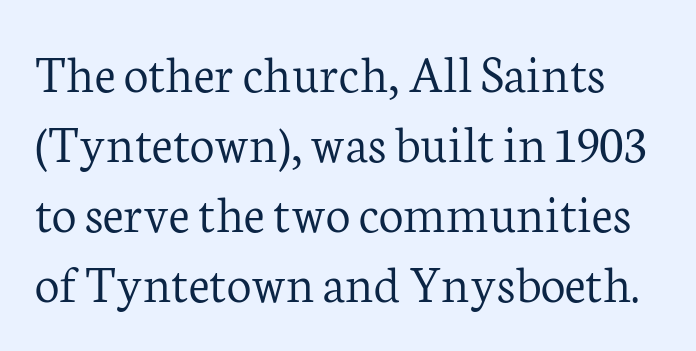
Leading matches the norm, producing a regular column. The tracking reads as untouched default to a designer's eye. Every character sits straight up, as roman type does. Bold? No — there's no thickening of the strokes. Varying glyph widths throughout — classic text-font behaviour. A clean baseline with only descenders dipping below it.
